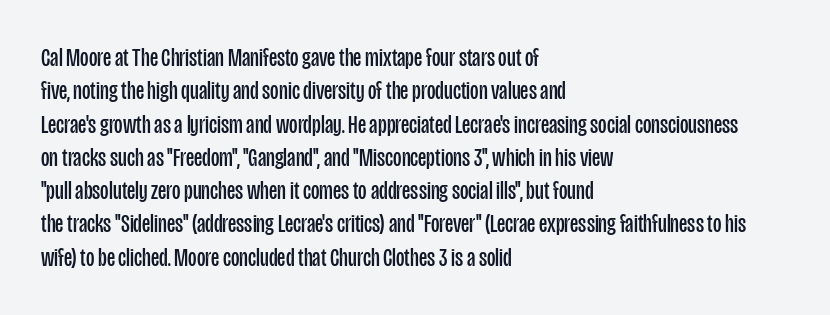
Compared with typical paragraphs, the rows here are spaced about the same. The letters stand straight up with perfectly vertical stems. Short and long lines alike share a common starting point at left. Is the stroke heavy? The answer is a plain regular-or-lighter. In terms of letterspacing, this is plain default setting. Just letters on the line, the space beneath them empty.
